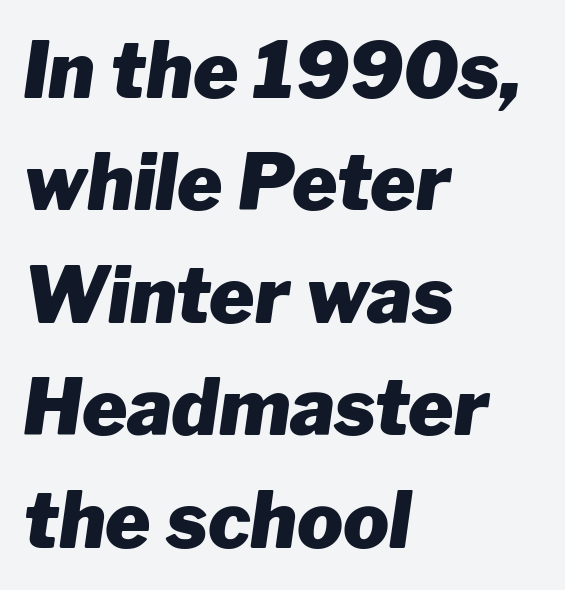
{"italic": "yes", "lean": "right", "slant_degrees": 8, "bold": "yes", "weight": "heavy", "width": "normal", "stroke_contrast": "low", "x_height": "medium", "monospaced": "no", "underline": "no", "align": "left", "line_spacing": "normal", "line_spacing_ratio": 1.46, "letter_spacing": "normal", "letter_spacing_em": 0.0, "glyph_px": 77}
